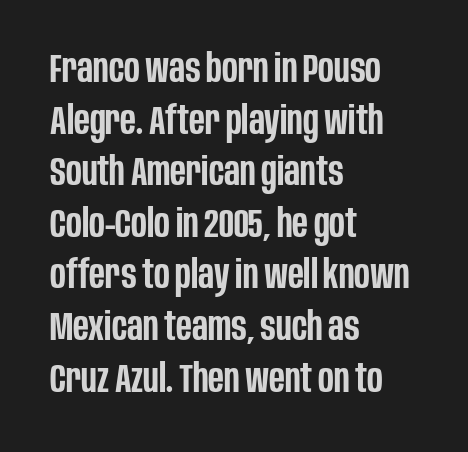
Q: Is the text bold? A: Semi-bold.
Q: Is the text italic (slanted)? A: No, it is upright.
Q: Is the typeface a serif or a sans-serif typeface? A: Sans-serif.
Q: Is the text underlined? A: No.
Q: How is the paragraph aligned? A: Left-aligned.
Q: Is the spacing between letters normal or unusually wide? A: Normal.
Q: Is the spacing between lines tight, normal or loose? A: Normal.
Q: Width (condensed, normal, or wide)? A: Condensed.
Q: Stroke contrast? A: Low.
Q: x-height? A: Large.
Q: Monospaced? A: No.
